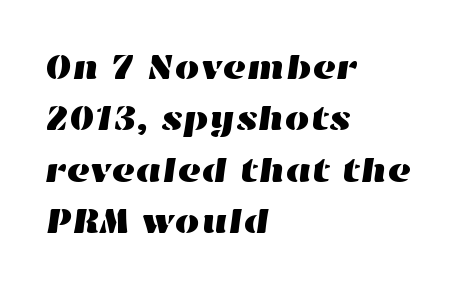
Words appear dense and cohesive because spacing is normal. The passage shown is typed in a proportional face where columns would drift. The typesetter chose a ragged-right arrangement here. Anything drawn beneath the words? Only blank space. The leading is moderate, giving the passage an even texture.
